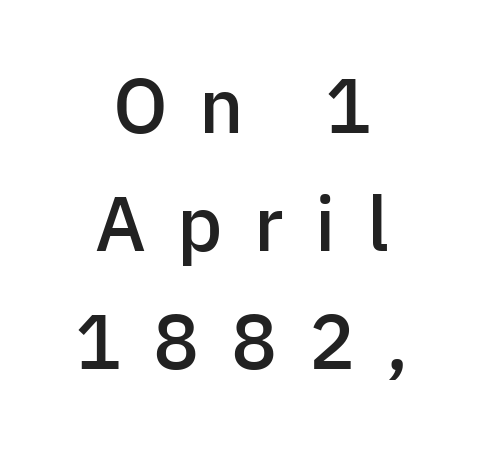
{"serif": "no", "italic": "no", "bold": "semi", "weight": "semibold", "width": "normal", "stroke_contrast": "low", "x_height": "medium", "monospaced": "no", "underline": "no", "align": "center", "line_spacing": "normal", "line_spacing_ratio": 1.53, "letter_spacing": "wide", "letter_spacing_em": 0.41, "glyph_px": 77}
